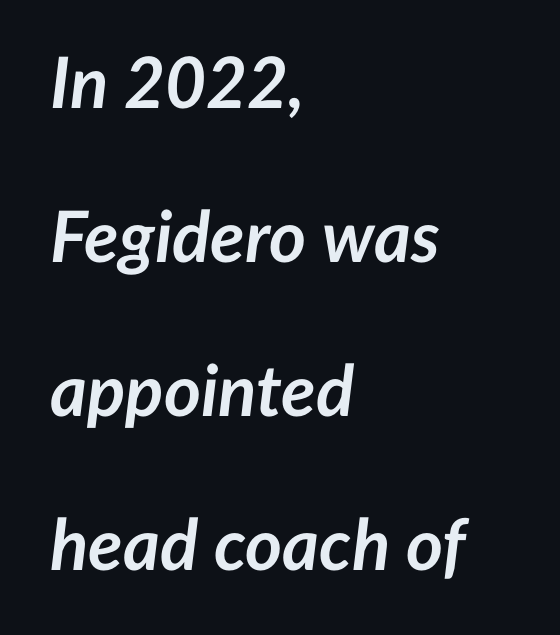
{"italic": "yes", "lean": "right", "slant_degrees": 7, "bold": "yes", "weight": "semibold", "width": "normal", "stroke_contrast": "low", "x_height": "medium", "monospaced": "no", "underline": "no", "align": "left", "line_spacing": "loose", "line_spacing_ratio": 2.17, "letter_spacing": "normal", "letter_spacing_em": 0.0, "glyph_px": 71}
